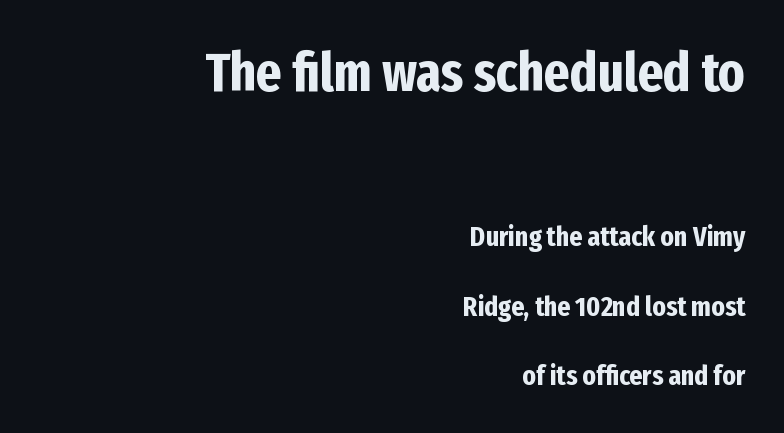
{"serif": "no", "italic": "no", "bold": "yes", "weight": "bold", "width": "condensed", "stroke_contrast": "low", "x_height": "medium", "monospaced": "no", "underline": "no", "align": "right", "line_spacing": "loose", "line_spacing_ratio": 2.48, "letter_spacing": "normal", "letter_spacing_em": 0.0, "larger_block": "first", "size_ratio": 1.96, "glyph_px": 55}
